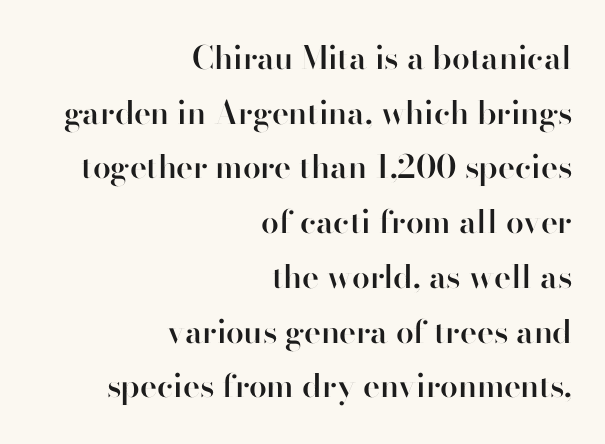
Q: Is the text bold? A: Semi-bold.
Q: Is the text italic (slanted)? A: No, it is upright.
Q: Is the typeface a serif or a sans-serif typeface? A: Sans-serif.
Q: Is the text underlined? A: No.
Q: How is the paragraph aligned? A: Right-aligned.
Q: Is the spacing between letters normal or unusually wide? A: Normal.
Q: Width (condensed, normal, or wide)? A: Normal.
Q: Stroke contrast? A: High.
Q: x-height? A: Small.
Q: Monospaced? A: No.
